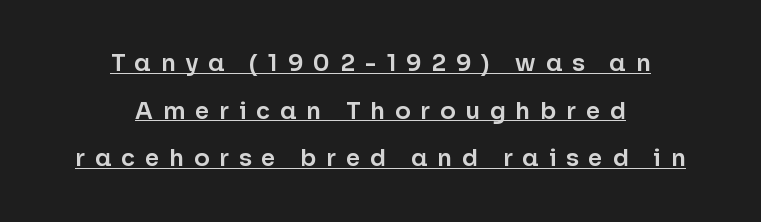
Students, observe the line beneath the letters — that is underlining. Is there any slant? The stems are plumb. The horizontal fit of the characters is loose and conspicuously gappy. One-word summary of the alignment: center. Students, observe: this is what heavily led, spacious text looks like.
